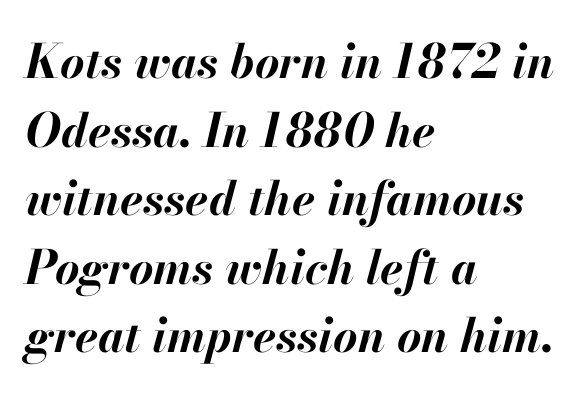
The image shows 47 px bold type, italic (leaning right); set left-aligned, normal line spacing (1.46x), normal letter spacing, not underlined; high stroke contrast and a small x-height.
